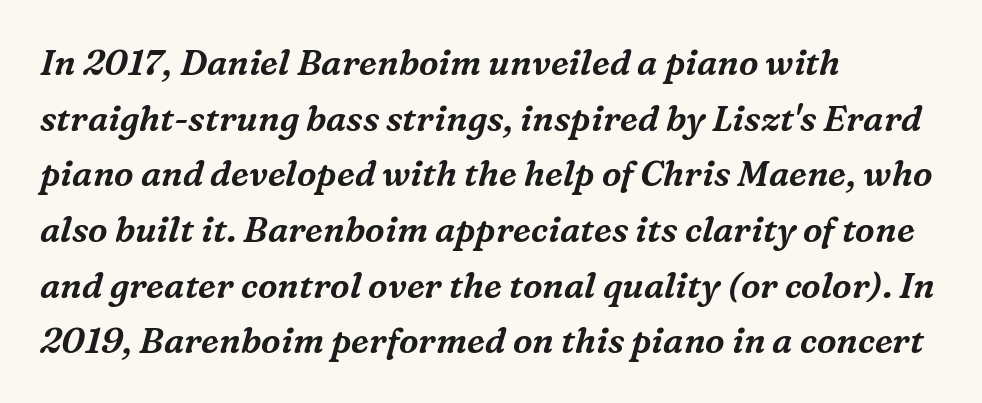
{"serif": "yes", "italic": "yes", "lean": "right", "slant_degrees": 16, "width": "normal", "stroke_contrast": "medium", "x_height": "medium", "monospaced": "no", "underline": "no", "align": "left", "line_spacing": "normal", "line_spacing_ratio": 1.59, "letter_spacing": "normal", "letter_spacing_em": 0.0, "glyph_px": 35}
